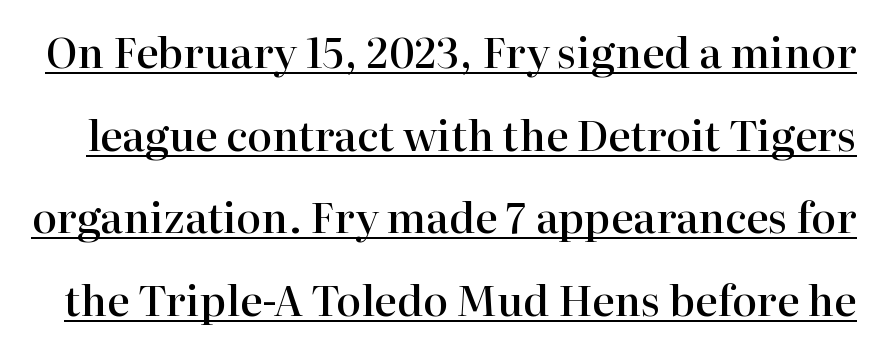
{"serif": "yes", "italic": "no", "bold": "semi", "weight": "semibold", "width": "normal", "stroke_contrast": "high", "x_height": "medium", "monospaced": "no", "underline": "yes", "line_spacing": "loose", "line_spacing_ratio": 1.97, "letter_spacing": "normal", "letter_spacing_em": 0.0, "glyph_px": 42}
